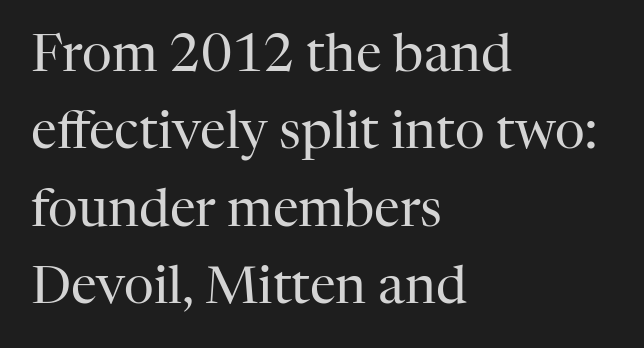
Style check: upright. In terms of letterform style, serifs are clearly present. The typesetting does not lean heavy: it is not bold. Anything drawn beneath the words? Only blank space. In terms of letterspacing, this is plain default setting. Spacing verdict: proportional, widths tailored to each character.
